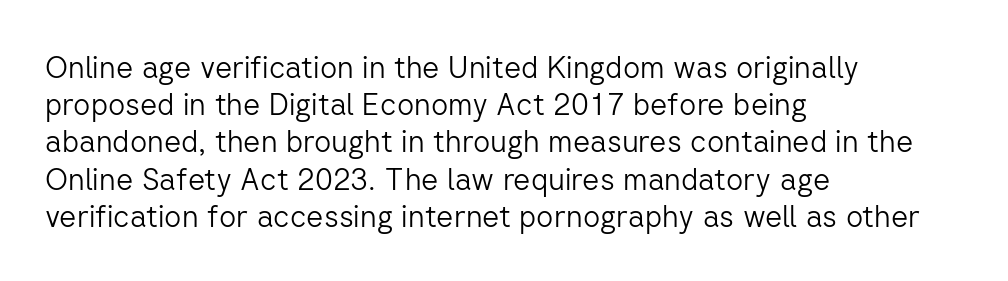
Each line starts at the same left margin while the right side varies. These lines keep a tight, regular rhythm from letter to letter. Note the varied advance widths — an 'i' is clearly narrower than an 'm'. The typesetting does not lean heavy: it is not bold. Rule under the text: the space is simply empty. Letterform terminals end flat and unadorned throughout the passage.
